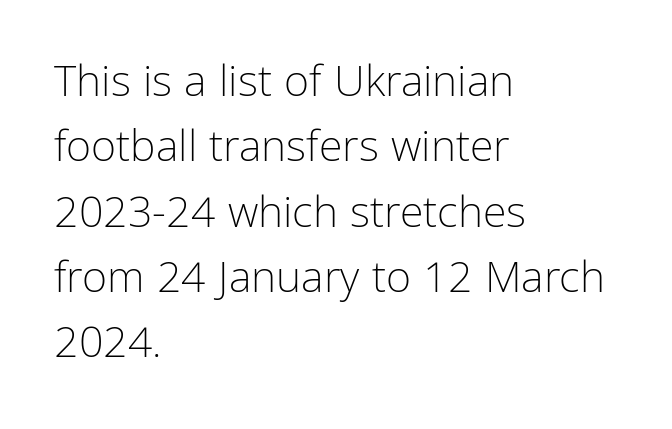
The typeface chosen for these lines omits serifs. Do the characters align in a grid? No, the font is proportional. The lines sit at an ordinary, default distance from one another. The zone under the glyphs is completely vacant.
